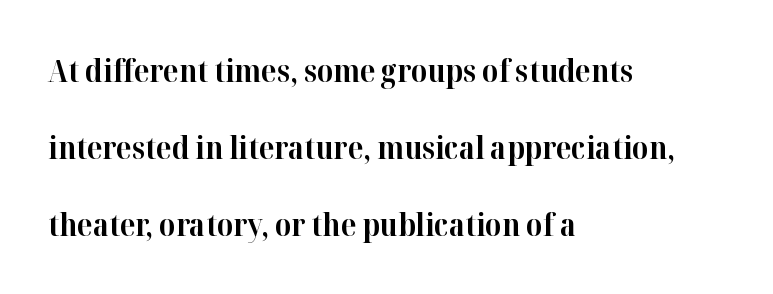
{"serif": "yes", "italic": "no", "bold": "yes", "weight": "bold", "width": "normal", "stroke_contrast": "high", "x_height": "medium", "monospaced": "no", "underline": "no", "align": "left", "line_spacing": "loose", "line_spacing_ratio": 2.48, "letter_spacing": "normal", "letter_spacing_em": 0.0, "glyph_px": 31}
